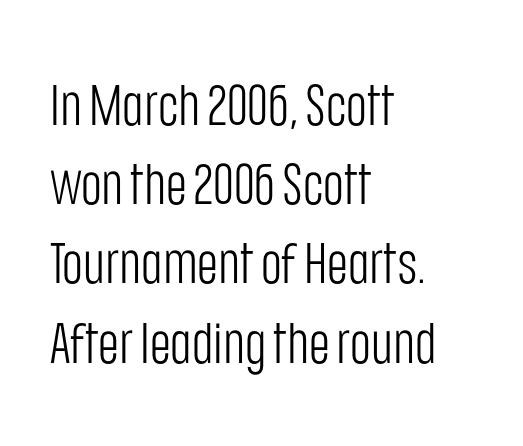
Q: Is the text bold? A: No.
Q: Is the text italic (slanted)? A: No, it is upright.
Q: Is the typeface a serif or a sans-serif typeface? A: Sans-serif.
Q: Is the text underlined? A: No.
Q: How is the paragraph aligned? A: Left-aligned.
Q: Is the spacing between letters normal or unusually wide? A: Normal.
Q: Is the spacing between lines tight, normal or loose? A: Normal.
Q: Width (condensed, normal, or wide)? A: Condensed.
Q: Stroke contrast? A: Low.
Q: x-height? A: Large.
Q: Monospaced? A: No.
